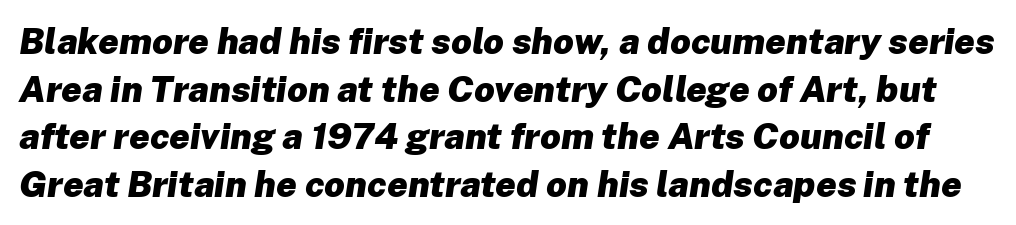
Q: Is the text bold? A: Yes.
Q: Is the text italic (slanted)? A: Yes, it leans right by about 8 degrees.
Q: Is the text underlined? A: No.
Q: Is the spacing between letters normal or unusually wide? A: Normal.
Q: Is the spacing between lines tight, normal or loose? A: Normal.
Q: Width (condensed, normal, or wide)? A: Normal.
Q: Stroke contrast? A: Low.
Q: x-height? A: Medium.
Q: Monospaced? A: No.
